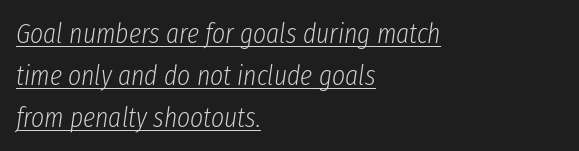
{"italic": "yes", "lean": "right", "slant_degrees": 8, "bold": "no", "weight": "light", "width": "condensed", "stroke_contrast": "low", "x_height": "medium", "monospaced": "no", "underline": "yes", "align": "left", "line_spacing": "normal", "line_spacing_ratio": 1.5, "letter_spacing": "normal", "letter_spacing_em": 0.0, "glyph_px": 28}
